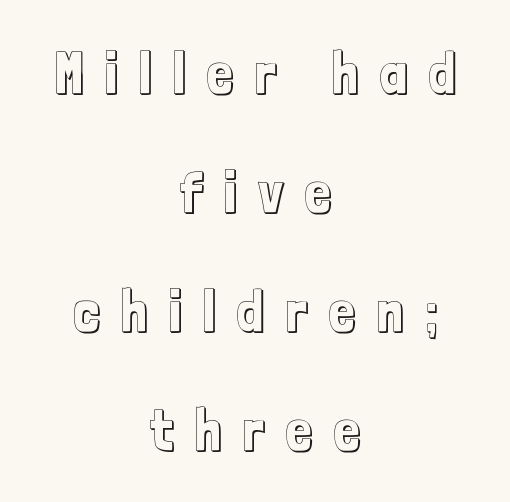
{"italic": "no", "width": "condensed", "x_height": "medium", "monospaced": "no", "underline": "no", "align": "center", "line_spacing": "loose", "line_spacing_ratio": 2.05, "letter_spacing": "wide", "letter_spacing_em": 0.38, "glyph_px": 58}
